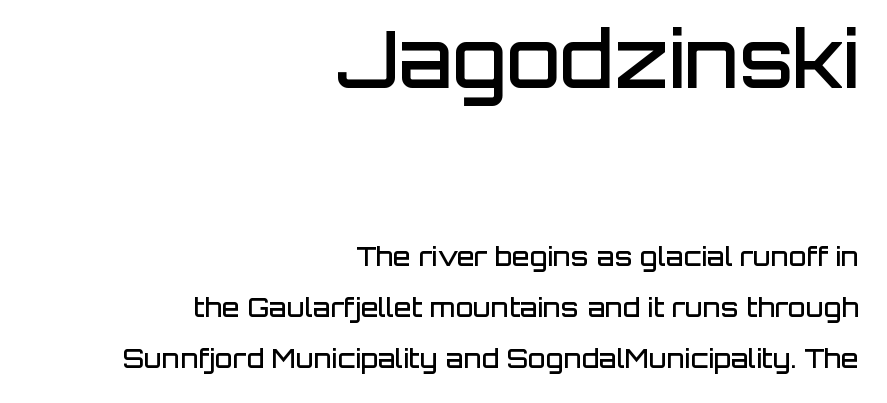
The image shows 79 px semibold sans-serif type, upright; set right-aligned, loose line spacing (1.96x), normal letter spacing, not underlined; the first (top) block is 3.04x larger; low stroke contrast and a large x-height.
